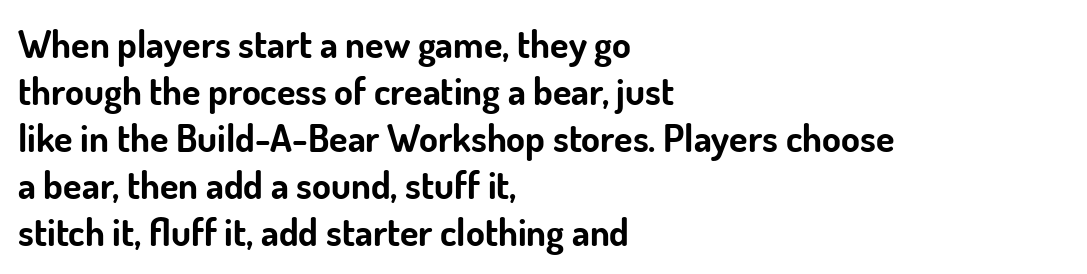
The image shows 38 px bold sans-serif type, upright; set left-aligned, line spacing 1.24x, normal letter spacing, not underlined; low stroke contrast and a small x-height.
